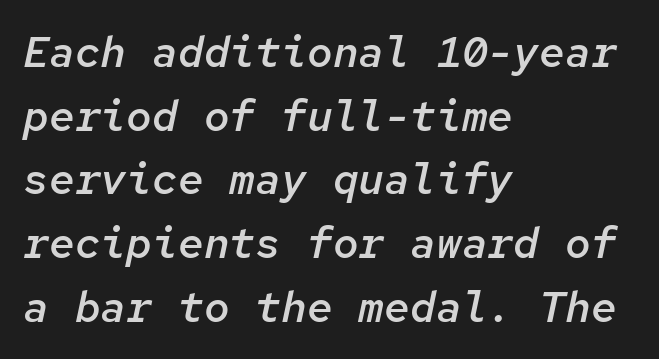
{"italic": "yes", "lean": "right", "slant_degrees": 12, "bold": "semi", "weight": "semibold", "width": "normal", "stroke_contrast": "low", "x_height": "medium", "monospaced": "yes", "underline": "no", "align": "left", "line_spacing": "normal", "line_spacing_ratio": 1.48, "letter_spacing": "normal", "letter_spacing_em": 0.0, "glyph_px": 43}
